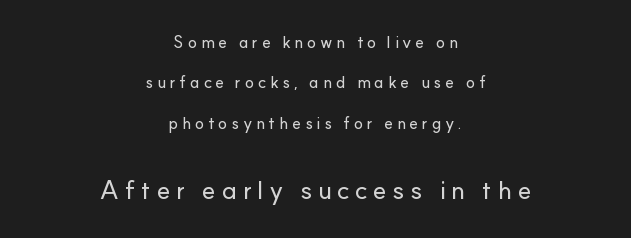
{"italic": "no", "underline": "no", "align": "center", "line_spacing": "loose", "line_spacing_ratio": 2.38, "letter_spacing": "wide", "letter_spacing_em": 0.21, "larger_block": "second", "size_ratio": 1.53, "glyph_px": 26}
